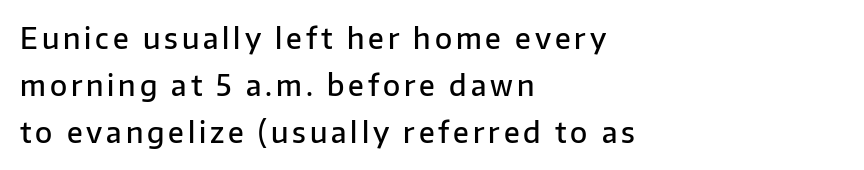
{"serif": "no", "italic": "no", "bold": "semi", "weight": "semibold", "width": "normal", "stroke_contrast": "low", "x_height": "medium", "monospaced": "no", "underline": "no", "align": "left", "line_spacing": "normal", "line_spacing_ratio": 1.67, "glyph_px": 28}
